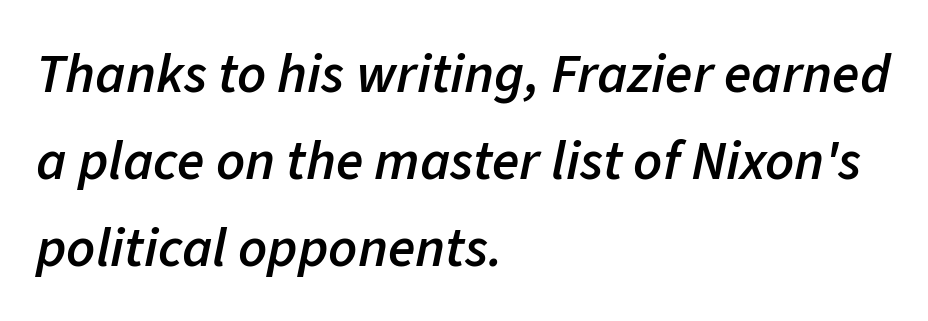
Reading down the column, the eye jumps a familiar distance to each next line. Look at the stroke-to-counter ratio: somewhat heavy, a semibold. The horizontal fit of the characters is conventional and even. The letters are slanted; this is an italic face. Do the characters align in a grid? No, the font is proportional. Has an underline been added? It has not.
